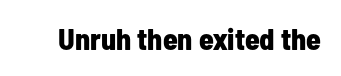
Look at the stroke-to-counter ratio: heavy, a bold. Tracking value appears to be zero — textbook default spacing. Observe the absence of serifs on each vertical stroke in this sample. Proportional: the letters do not fall into vertical columns.
